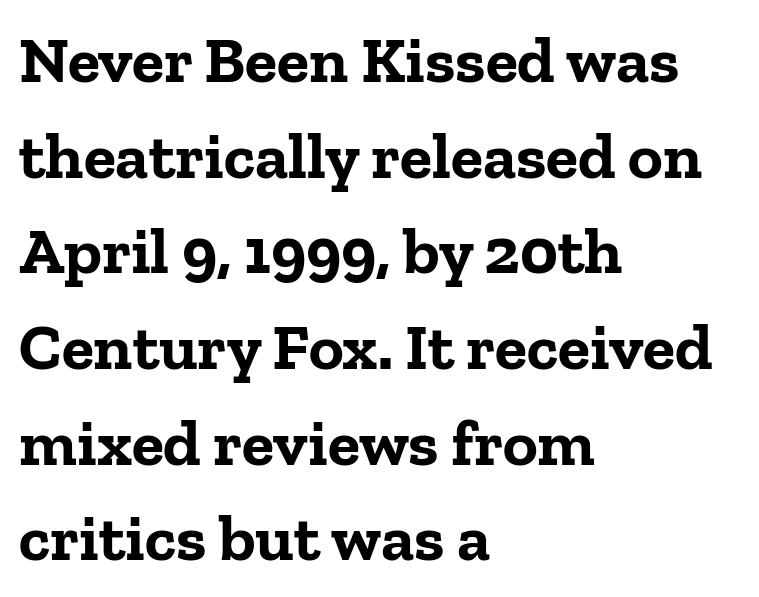
Q: Is the text bold? A: Yes.
Q: Is the text italic (slanted)? A: No, it is upright.
Q: Is the typeface a serif or a sans-serif typeface? A: Serif.
Q: Is the text underlined? A: No.
Q: How is the paragraph aligned? A: Left-aligned.
Q: Is the spacing between letters normal or unusually wide? A: Normal.
Q: Is the spacing between lines tight, normal or loose? A: Normal.
Q: Width (condensed, normal, or wide)? A: Normal.
Q: Stroke contrast? A: Low.
Q: x-height? A: Medium.
Q: Monospaced? A: No.
